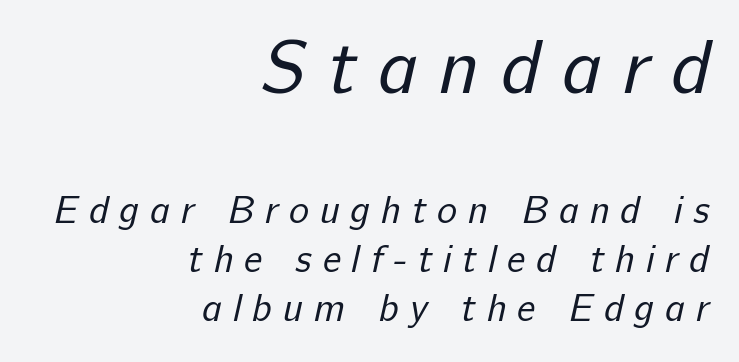
Q: Is the text bold? A: No.
Q: Is the typeface a serif or a sans-serif typeface? A: Sans-serif.
Q: Is the text underlined? A: No.
Q: How is the paragraph aligned? A: Right-aligned.
Q: Is the spacing between letters normal or unusually wide? A: Unusually wide.
Q: Is the spacing between lines tight, normal or loose? A: Normal.
Q: Which block of text is set in a larger size, the first (top) or the second (bottom)? A: The first (top) one.
Q: Width (condensed, normal, or wide)? A: Normal.
Q: Stroke contrast? A: Low.
Q: x-height? A: Medium.
Q: Monospaced? A: No.
